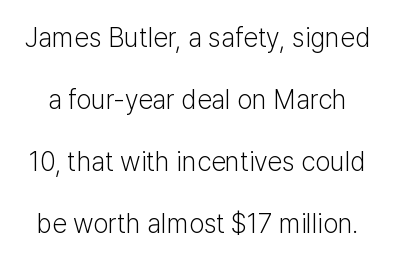
Q: Is the text bold? A: No.
Q: Is the text italic (slanted)? A: No, it is upright.
Q: Is the text underlined? A: No.
Q: Is the spacing between letters normal or unusually wide? A: Normal.
Q: Is the spacing between lines tight, normal or loose? A: Loose.
